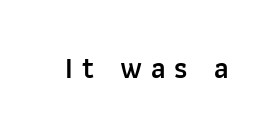
In terms of letterspacing, this is a distinctly airy, spread setting. Ascenders rise straight up at ninety degrees. The characters display no serif detailing; their extremities are plain. Is this a fixed-width face? No — the glyphs have proportional, varying widths. Underlining? Definitely not there. I'd describe the lettering as semibold — firm but not a full bold.
